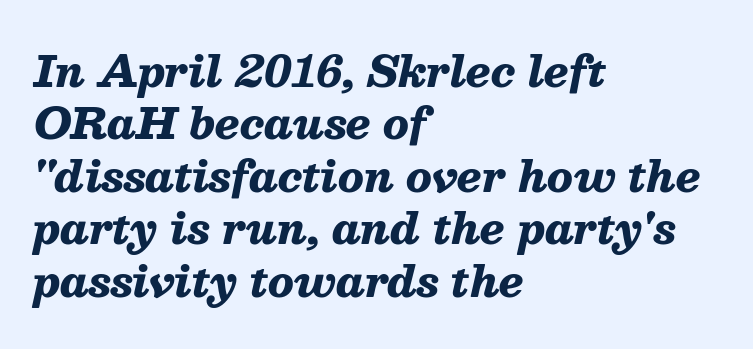
Alignment: flush left. The block of text has a typical density, with ordinary space between rows. The passage shown leans; its letterforms are oblique. Has an underline been added? It has not. The passage shown is typed in a proportional face where columns would drift. You could call the tracking neutral — neither tight nor loose.
